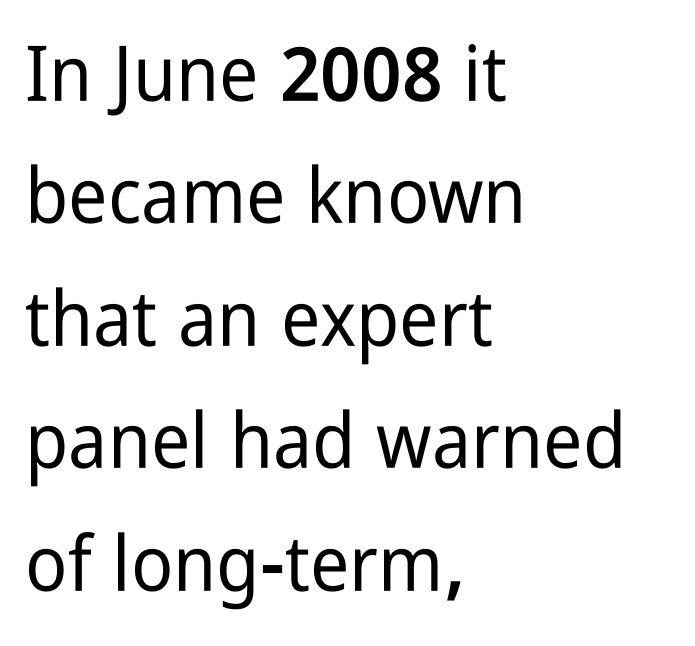
Horizontally, the lines are justified to the leading edge only. The type is set solid horizontally, with unmodified tracking. If you drew a line through each stem, it would be perfectly vertical. Note the varied advance widths — an 'i' is clearly narrower than an 'm'. Nothing sits at the stroke ends, so this counts as sans-serif.
